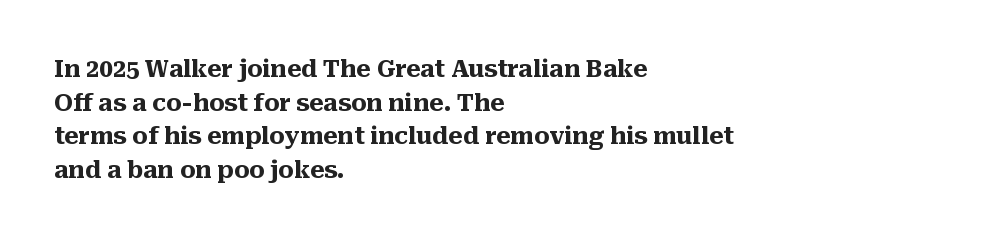
{"italic": "no", "bold": "yes", "underline": "no", "align": "left", "line_spacing": "normal", "line_spacing_ratio": 1.4, "letter_spacing": "normal", "letter_spacing_em": 0.0, "glyph_px": 24}
